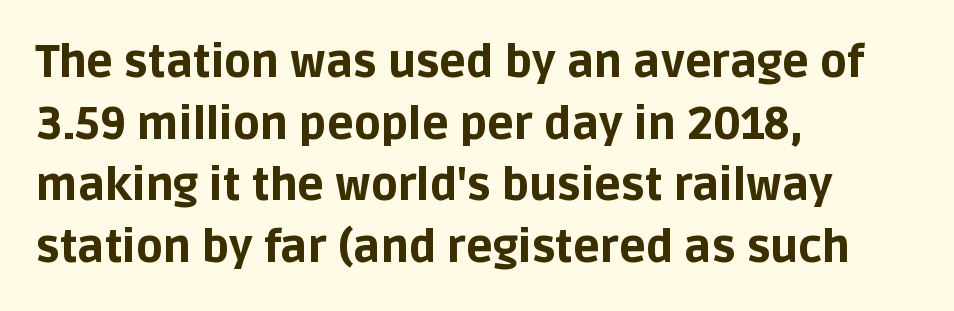
The image shows 44 px bold sans-serif type, upright; set left-aligned, normal line spacing (1.4x), normal letter spacing, not underlined; low stroke contrast and a large x-height.
